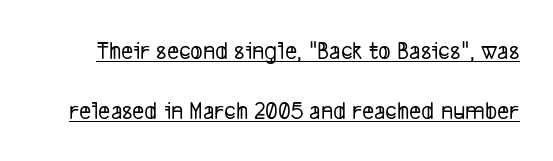
{"underline": "yes", "line_spacing": "loose", "line_spacing_ratio": 2.29, "letter_spacing": "normal", "letter_spacing_em": 0.0, "glyph_px": 26}
